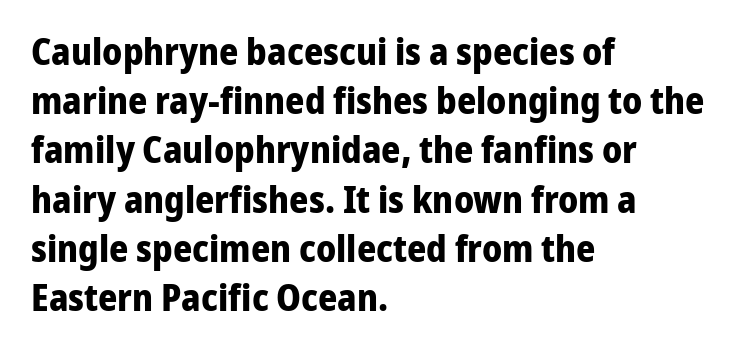
{"serif": "no", "italic": "no", "bold": "yes", "weight": "bold", "width": "normal", "stroke_contrast": "low", "x_height": "medium", "monospaced": "no", "underline": "no", "align": "left", "line_spacing": "normal", "line_spacing_ratio": 1.33, "letter_spacing": "normal", "letter_spacing_em": 0.0, "glyph_px": 37}
